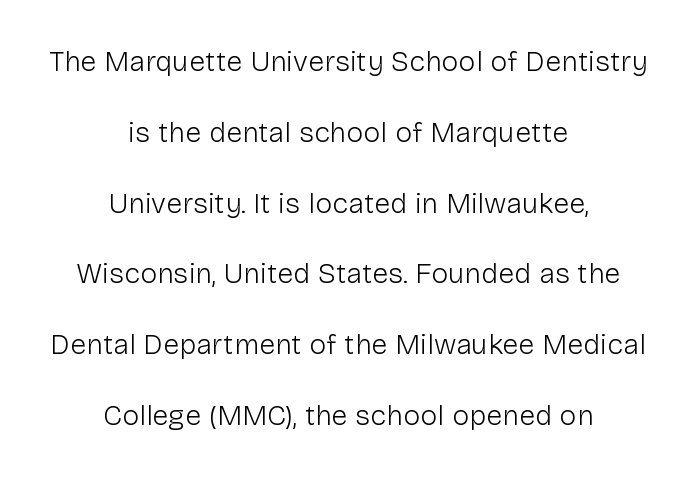
Q: Is the text bold? A: No.
Q: Is the text italic (slanted)? A: No, it is upright.
Q: Is the typeface a serif or a sans-serif typeface? A: Sans-serif.
Q: Is the text underlined? A: No.
Q: How is the paragraph aligned? A: Centered.
Q: Is the spacing between letters normal or unusually wide? A: Normal.
Q: Is the spacing between lines tight, normal or loose? A: Loose.
Q: Width (condensed, normal, or wide)? A: Normal.
Q: Stroke contrast? A: Low.
Q: x-height? A: Medium.
Q: Monospaced? A: No.
